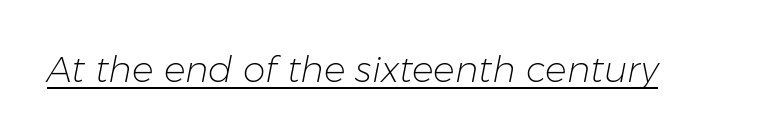
{"italic": "yes", "lean": "right", "slant_degrees": 11, "bold": "no", "weight": "light", "width": "normal", "stroke_contrast": "low", "x_height": "medium", "monospaced": "no", "underline": "yes", "letter_spacing": "normal", "letter_spacing_em": 0.0, "glyph_px": 36}
